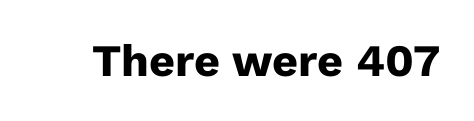
The image shows 45 px heavy sans-serif type, upright; set normal letter spacing, not underlined; low stroke contrast and a medium x-height.
